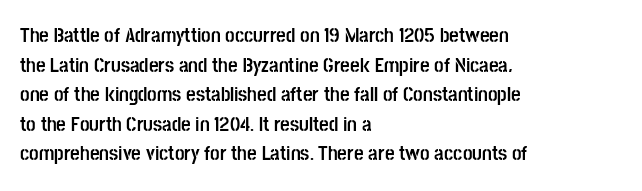
Q: Is the text bold? A: Yes.
Q: Is the text italic (slanted)? A: No, it is upright.
Q: Is the text underlined? A: No.
Q: How is the paragraph aligned? A: Left-aligned.
Q: Is the spacing between letters normal or unusually wide? A: Normal.
Q: Is the spacing between lines tight, normal or loose? A: Normal.
